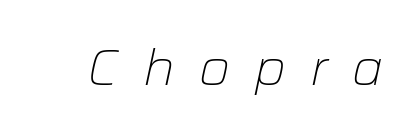
{"italic": "yes", "lean": "right", "slant_degrees": 12, "bold": "no", "weight": "light", "width": "normal", "stroke_contrast": "low", "x_height": "medium", "monospaced": "no", "underline": "no", "letter_spacing": "wide", "letter_spacing_em": 0.48, "glyph_px": 50}
